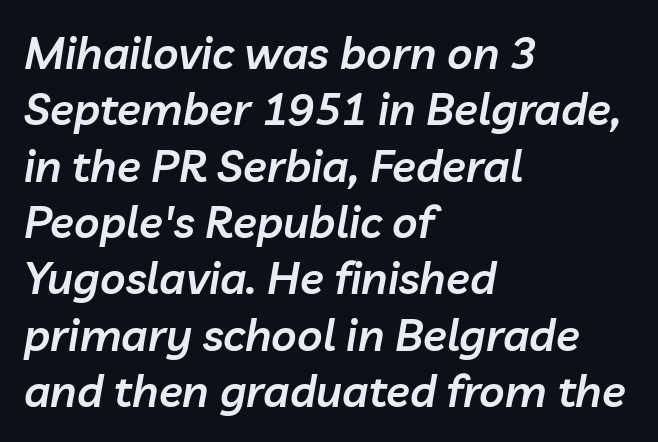
Looking at the ascenders, they clearly lean. The block of text has a typical density, with ordinary space between rows. Bare-footed words on every line. Tracking here is standard; glyphs follow each other at the usual distance. This sample is left-justified, so line endings fall wherever the words run out.
